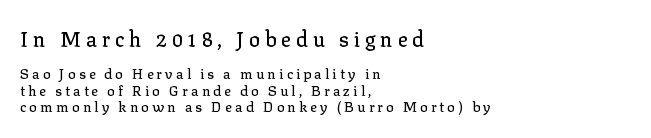
Q: Is the text italic (slanted)? A: No, it is upright.
Q: Is the text underlined? A: No.
Q: How is the paragraph aligned? A: Left-aligned.
Q: Is the spacing between letters normal or unusually wide? A: Unusually wide.
Q: Which block of text is set in a larger size, the first (top) or the second (bottom)? A: The first (top) one.
